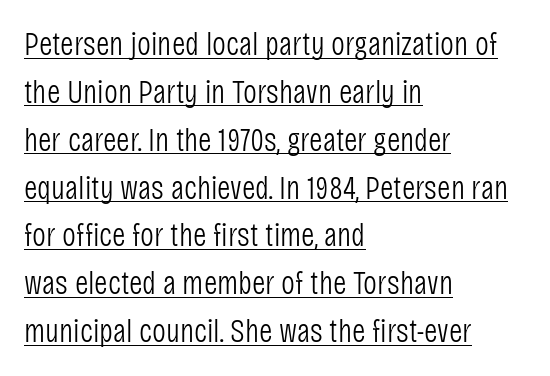
A rule runs beneath these lines of type. In CSS terms this would be text-align: left. These glyphs show unthickened strokes, regular width or finer. Here the glyphs are tracked normally, forming tight word shapes.
